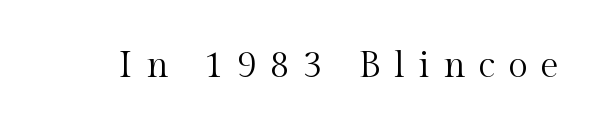
The image shows 36 px regular-weight serif type, upright; set unusually wide letter spacing (+0.37 em), not underlined; a medium x-height.
